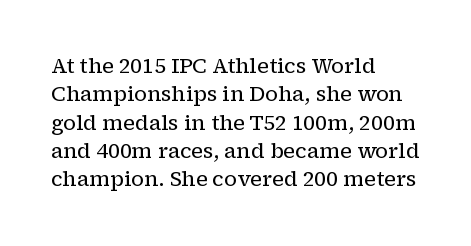
{"italic": "no", "bold": "no", "underline": "no", "align": "left", "line_spacing": "normal", "line_spacing_ratio": 1.35, "letter_spacing": "normal", "letter_spacing_em": 0.0, "glyph_px": 21}
